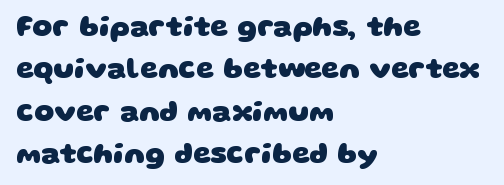
{"serif": "no", "bold": "yes", "weight": "heavy", "width": "wide", "stroke_contrast": "low", "x_height": "large", "monospaced": "no", "underline": "no", "align": "left", "line_spacing": "normal", "line_spacing_ratio": 1.51, "letter_spacing": "normal", "letter_spacing_em": 0.0, "glyph_px": 28}
